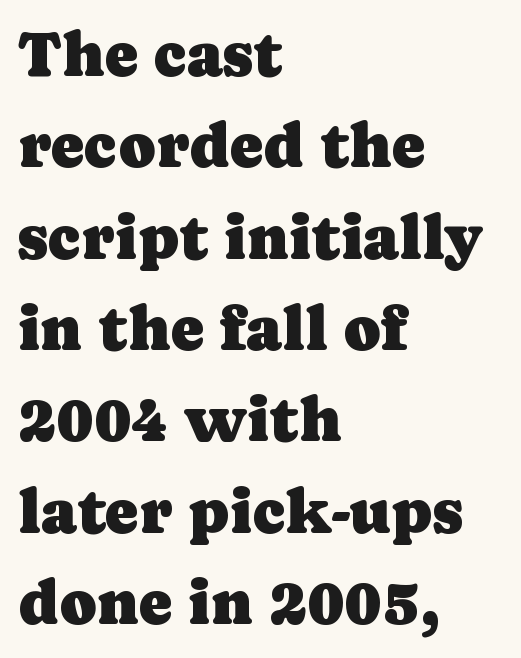
{"serif": "yes", "italic": "no", "width": "normal", "stroke_contrast": "low", "x_height": "medium", "monospaced": "no", "underline": "no", "align": "left", "line_spacing": "normal", "line_spacing_ratio": 1.45, "letter_spacing": "normal", "letter_spacing_em": 0.0, "glyph_px": 63}
